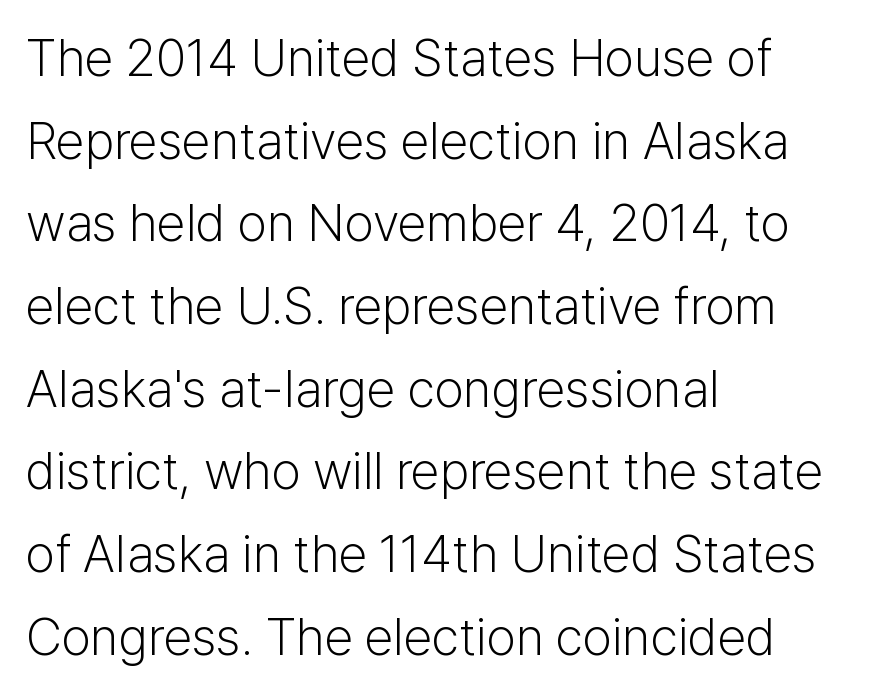
Q: Is the text bold? A: No.
Q: Is the text italic (slanted)? A: No, it is upright.
Q: Is the typeface a serif or a sans-serif typeface? A: Sans-serif.
Q: Is the text underlined? A: No.
Q: How is the paragraph aligned? A: Left-aligned.
Q: Is the spacing between letters normal or unusually wide? A: Normal.
Q: Is the spacing between lines tight, normal or loose? A: Normal.
Q: Width (condensed, normal, or wide)? A: Normal.
Q: Stroke contrast? A: Low.
Q: x-height? A: Medium.
Q: Monospaced? A: No.
